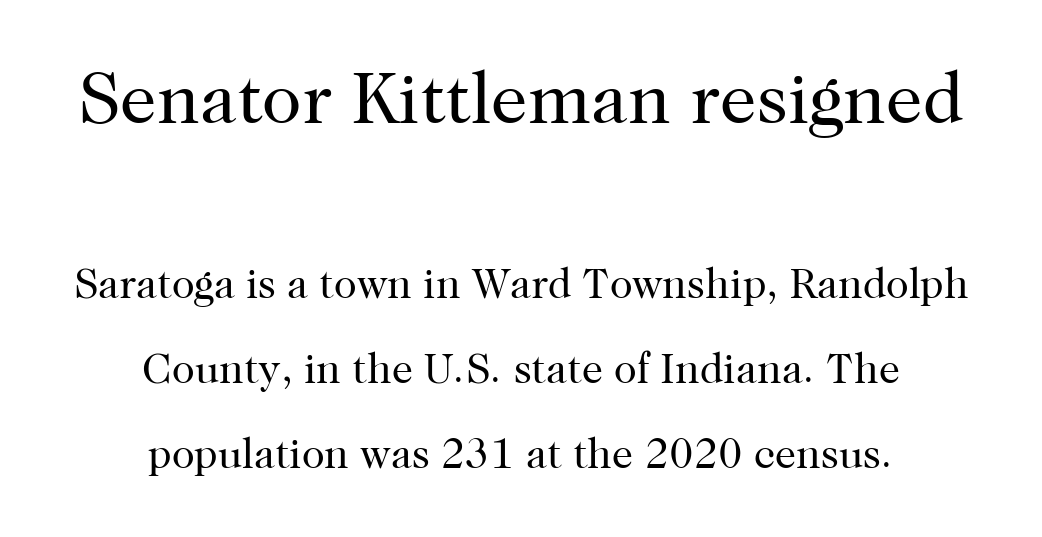
{"serif": "yes", "italic": "no", "bold": "no", "weight": "regular", "width": "normal", "stroke_contrast": "high", "x_height": "medium", "monospaced": "no", "underline": "no", "align": "center", "line_spacing": "loose", "line_spacing_ratio": 2.02, "letter_spacing": "normal", "letter_spacing_em": 0.0, "larger_block": "first", "size_ratio": 1.74, "glyph_px": 73}
